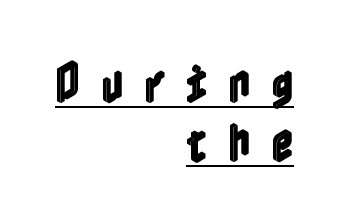
The image shows 43 px condensed type, upright; set right-aligned, normal line spacing (1.37x), unusually wide letter spacing (+0.48 em), underlined; a medium x-height.
